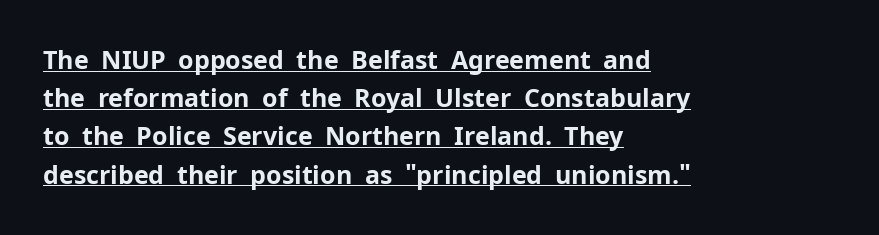
The image shows 25 px bold type, upright; set left-aligned, normal line spacing (1.53x), normal letter spacing, underlined.
